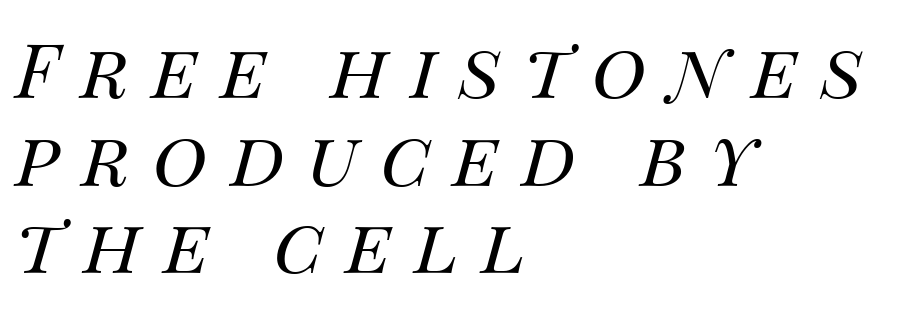
Q: Is the text bold? A: No.
Q: Is the text italic (slanted)? A: Yes, it leans right by about 14 degrees.
Q: Is the text underlined? A: No.
Q: How is the paragraph aligned? A: Left-aligned.
Q: Is the spacing between letters normal or unusually wide? A: Unusually wide.
Q: Width (condensed, normal, or wide)? A: Normal.
Q: Stroke contrast? A: Medium.
Q: x-height? A: Large.
Q: Monospaced? A: No.
